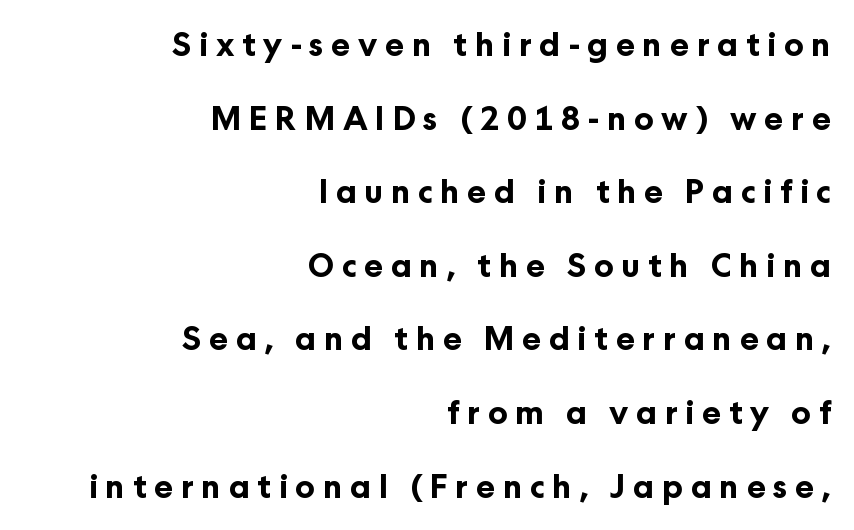
{"serif": "no", "italic": "no", "bold": "yes", "weight": "bold", "width": "normal", "stroke_contrast": "low", "x_height": "medium", "monospaced": "no", "underline": "no", "align": "right", "line_spacing": "loose", "line_spacing_ratio": 2.3, "letter_spacing": "wide", "letter_spacing_em": 0.24, "glyph_px": 32}
